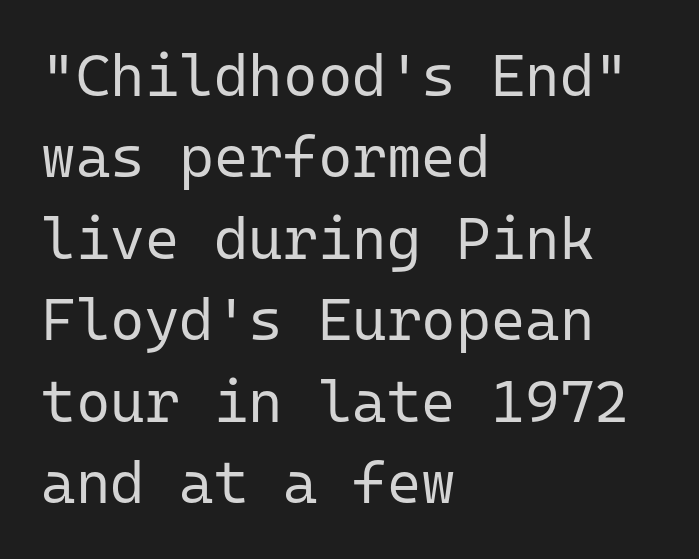
Q: Is the text bold? A: No.
Q: Is the text italic (slanted)? A: No, it is upright.
Q: Is the typeface a serif or a sans-serif typeface? A: Sans-serif.
Q: Is the text underlined? A: No.
Q: How is the paragraph aligned? A: Left-aligned.
Q: Is the spacing between letters normal or unusually wide? A: Normal.
Q: Is the spacing between lines tight, normal or loose? A: Normal.
Q: Width (condensed, normal, or wide)? A: Normal.
Q: Stroke contrast? A: Low.
Q: x-height? A: Medium.
Q: Monospaced? A: Yes.
